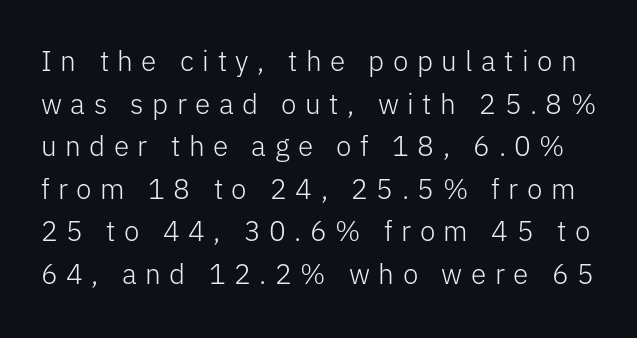
The image shows 28 px light sans-serif type, upright; set normal line spacing (1.52x), unusually wide letter spacing (+0.3 em), not underlined; low stroke contrast and a medium x-height.
